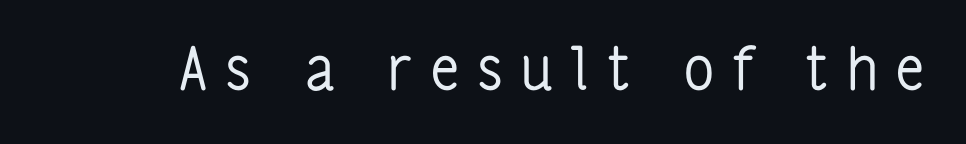
Q: Is the text bold? A: No.
Q: Is the text italic (slanted)? A: No, it is upright.
Q: Is the typeface a serif or a sans-serif typeface? A: Sans-serif.
Q: Is the text underlined? A: No.
Q: Is the spacing between letters normal or unusually wide? A: Unusually wide.
Q: Width (condensed, normal, or wide)? A: Condensed.
Q: Stroke contrast? A: Low.
Q: x-height? A: Medium.
Q: Monospaced? A: No.
